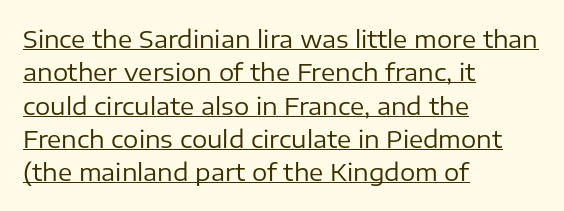
Emphasis is given by a line drawn under the lettering. The text block is weighted toward the left margin, trailing off unevenly rightward. These lines sit exactly where default settings would place them. This is roman type, the default non-slanted kind.
